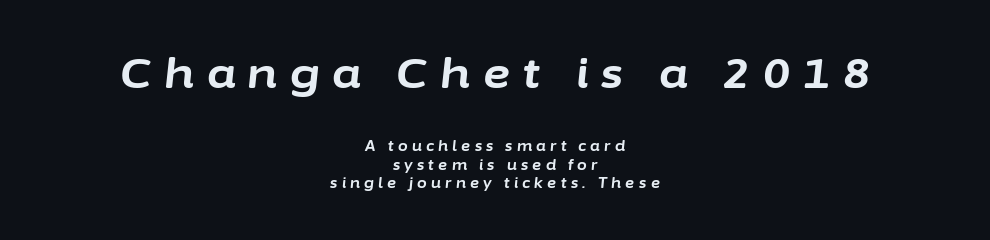
The image shows 42 px bold type, italic (leaning right); set centered, normal line spacing (1.32x), unusually wide letter spacing (+0.31 em), not underlined; the first (top) block is 3.0x larger; low stroke contrast and a medium x-height.
